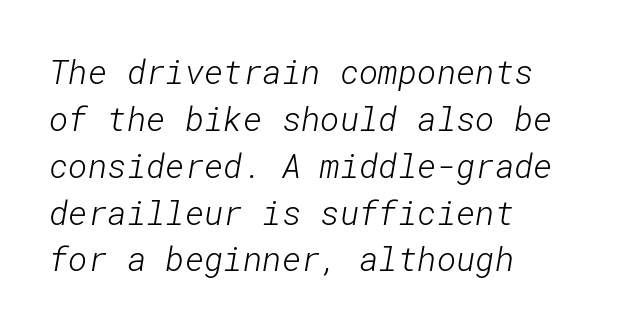
{"serif": "no", "bold": "no", "weight": "light", "width": "normal", "stroke_contrast": "low", "x_height": "medium", "underline": "no", "align": "left", "line_spacing": "normal", "line_spacing_ratio": 1.42, "letter_spacing": "normal", "letter_spacing_em": 0.0, "glyph_px": 33}
